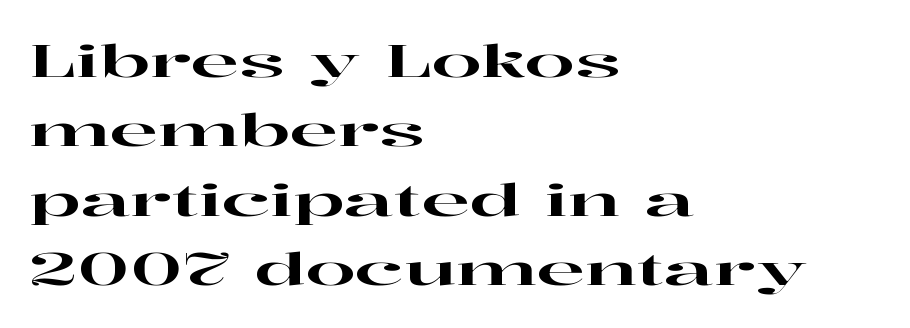
The setting favours the left margin, as ordinary paragraphs usually do. This rendering employs a face with finishing strokes, i.e., a serif. Does extra space separate the letters? No, they use regular spacing. Leading matches the norm, producing a regular column. Ordinary non-slanted type is in use.
